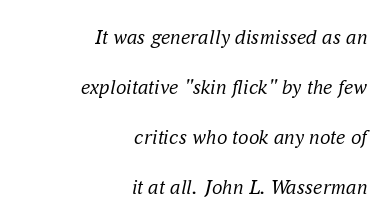
Here the glyphs are tracked normally, forming tight word shapes. A great deal of white space separates one row of letters from the next. The letters look calm and open, with moderate or lighter stems. The lines in this sample share a right terminus and differ only in where they begin.
